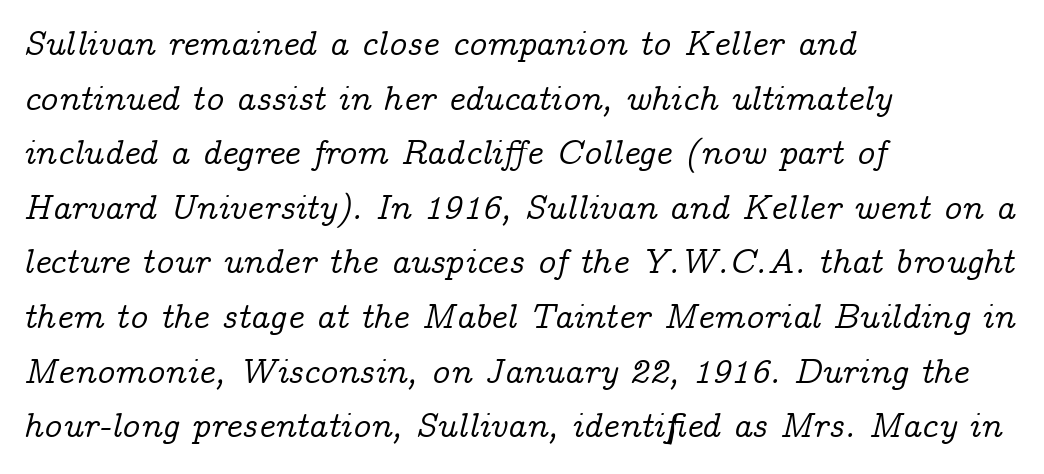
{"serif": "yes", "italic": "yes", "lean": "right", "slant_degrees": 14, "width": "normal", "stroke_contrast": "low", "x_height": "medium", "monospaced": "no", "underline": "no", "align": "left", "line_spacing": "normal", "line_spacing_ratio": 1.56, "letter_spacing": "normal", "letter_spacing_em": 0.0, "glyph_px": 35}
